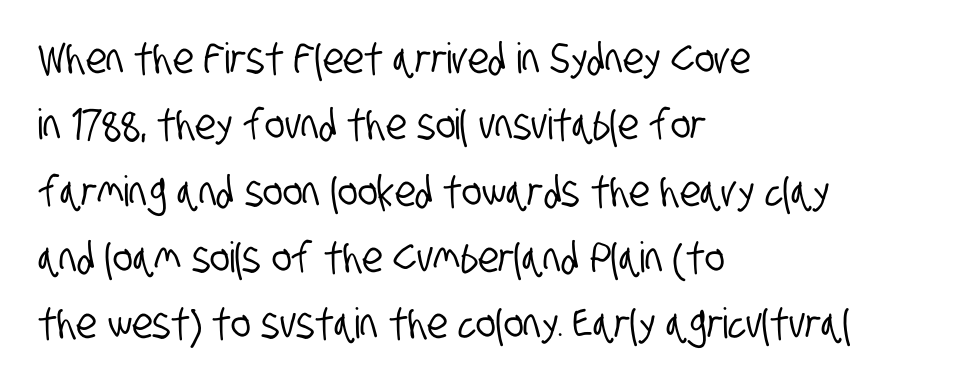
{"serif": "no", "width": "condensed", "stroke_contrast": "low", "x_height": "large", "monospaced": "no", "underline": "no", "align": "left", "line_spacing": "normal", "line_spacing_ratio": 1.58, "letter_spacing": "normal", "letter_spacing_em": 0.0, "glyph_px": 42}
